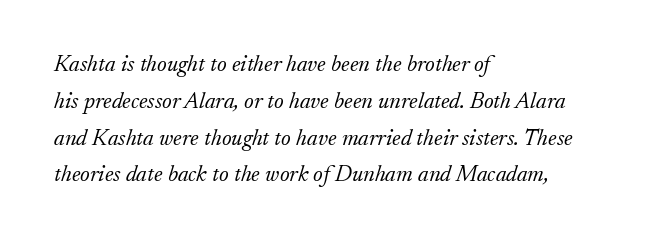
Emphasis-style slanted type is in use. Only glyphs here, with clear space below each row. Regarding leading, the lines here are spaced in the standard way. The paragraph has a hard left edge and a soft right edge. The passage shown has conventional tracking throughout.
